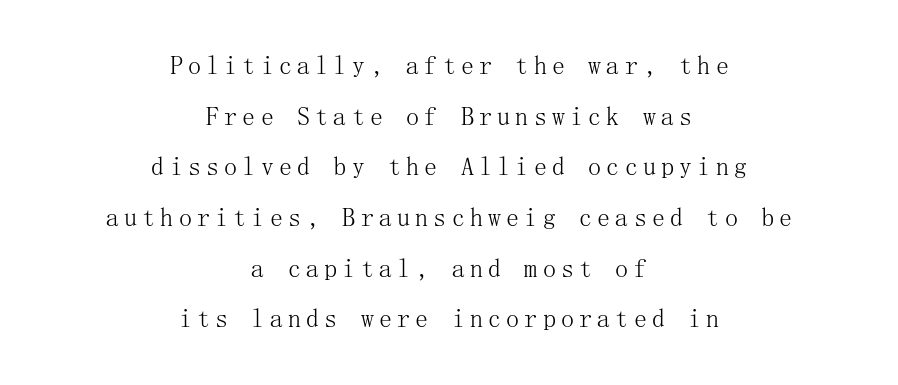
A light-to-regular cut is what we see here. Glance below the letters and you will spot only blank space. Letter spacing: wide. The block of text is sparse from top to bottom, with ample space between rows.
